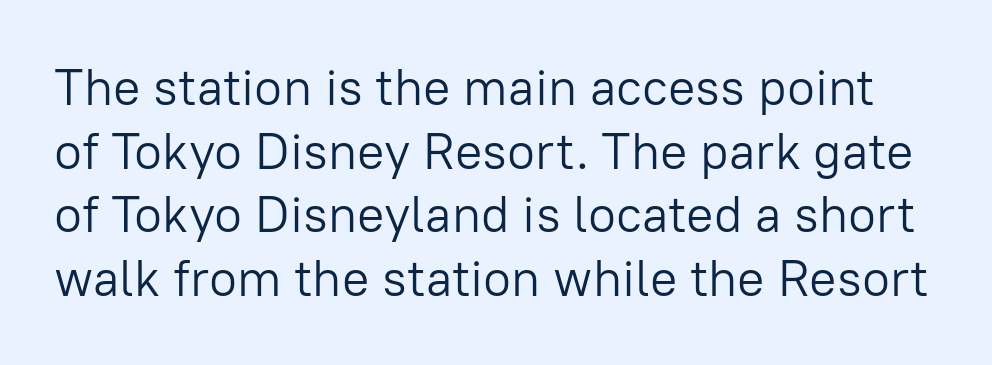
{"serif": "no", "italic": "no", "bold": "no", "weight": "light", "width": "normal", "stroke_contrast": "low", "x_height": "medium", "monospaced": "no", "underline": "no", "line_spacing": "normal", "line_spacing_ratio": 1.25, "letter_spacing": "normal", "letter_spacing_em": 0.0, "glyph_px": 51}
